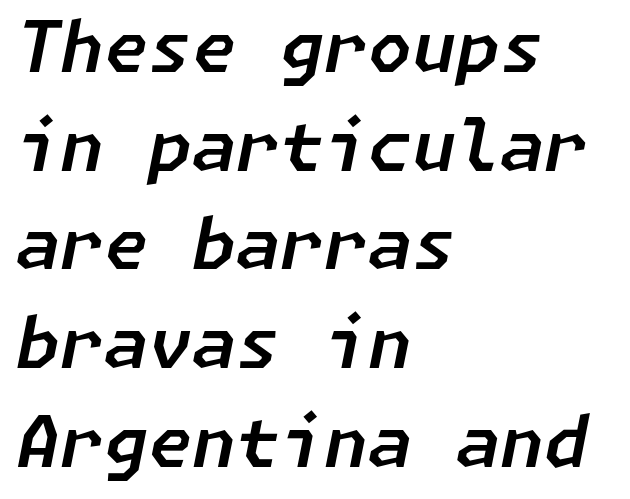
Q: Is the text italic (slanted)? A: Yes, it leans right by about 11 degrees.
Q: Is the text underlined? A: No.
Q: How is the paragraph aligned? A: Left-aligned.
Q: Is the spacing between letters normal or unusually wide? A: Normal.
Q: Is the spacing between lines tight, normal or loose? A: Normal.
Q: Width (condensed, normal, or wide)? A: Normal.
Q: Stroke contrast? A: Low.
Q: x-height? A: Medium.
